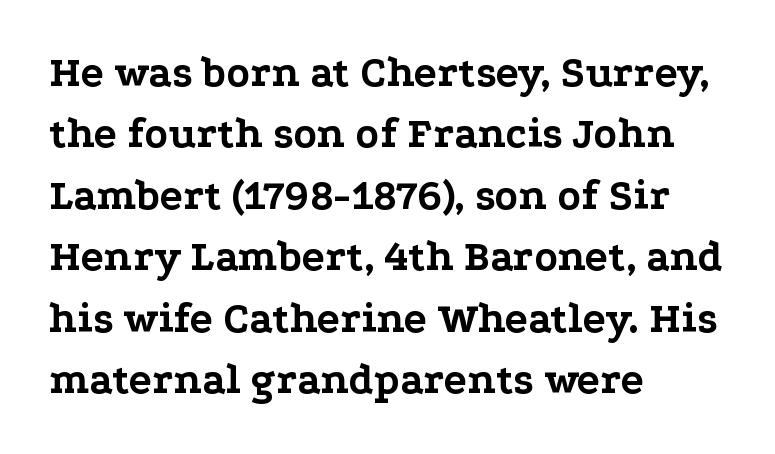
Beneath every word, the page is bare. Which margin do the lines hug? The left one — the right edge is uneven. Line spacing here is normal. Note the varied advance widths — an 'i' is clearly narrower than an 'm'. In terms of letterspacing, this is plain default setting. Each letter's strokes conclude with small projecting serifs.
